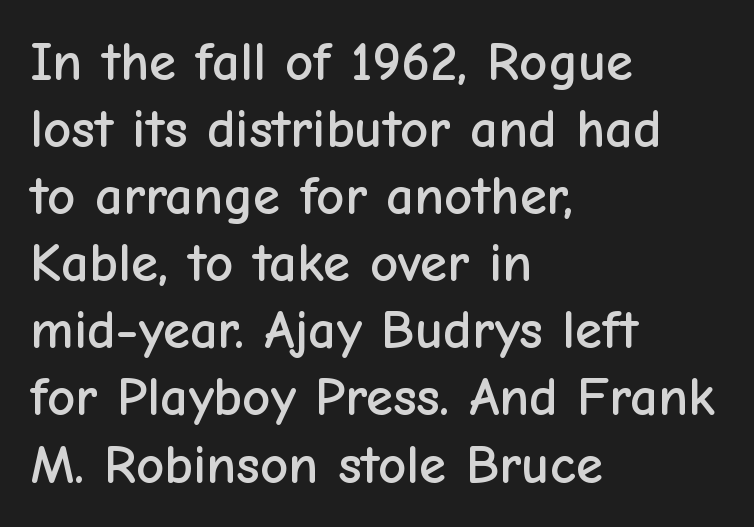
The image shows 55 px sans-serif type, upright; set left-aligned, line spacing 1.22x, normal letter spacing, not underlined; low stroke contrast and a medium x-height.
